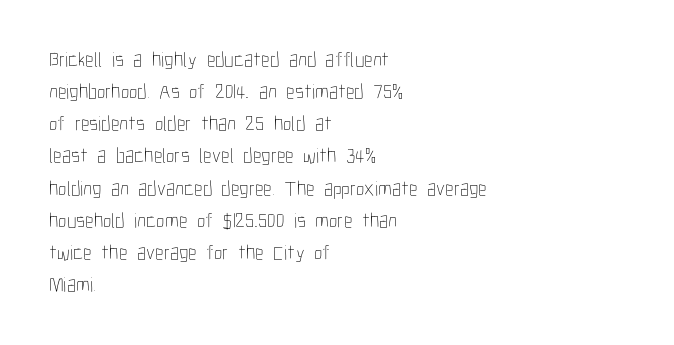
Q: Is the text bold? A: No.
Q: Is the text italic (slanted)? A: No, it is upright.
Q: Is the text underlined? A: No.
Q: How is the paragraph aligned? A: Left-aligned.
Q: Is the spacing between letters normal or unusually wide? A: Normal.
Q: Is the spacing between lines tight, normal or loose? A: Normal.
